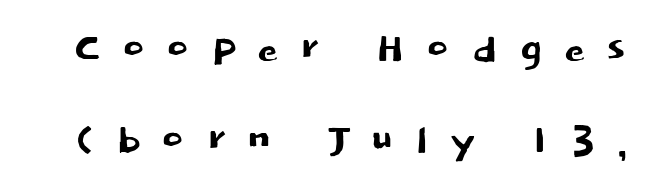
The image shows 54 px sans-serif type, upright; set normal line spacing (1.68x), unusually wide letter spacing (+0.36 em), not underlined; low stroke contrast and a large x-height.
